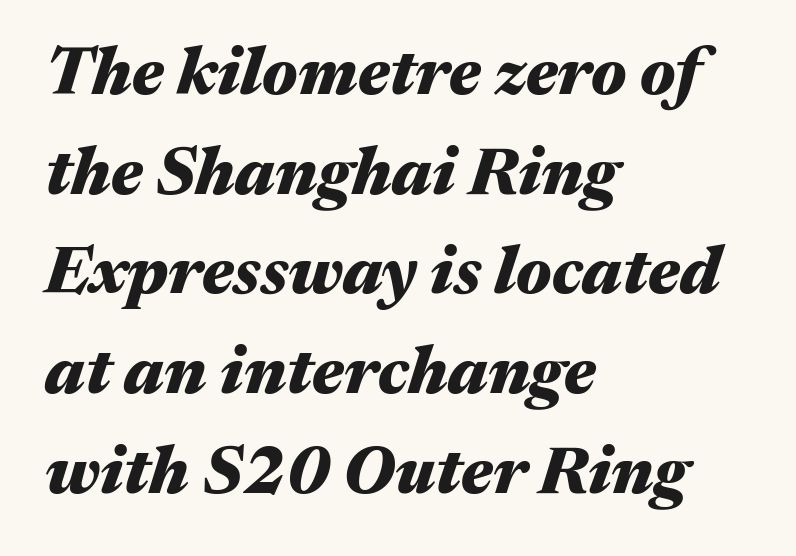
The image shows 66 px heavy, wide type, italic (leaning right); set left-aligned, normal line spacing (1.51x), normal letter spacing, not underlined; medium stroke contrast and a medium x-height.
